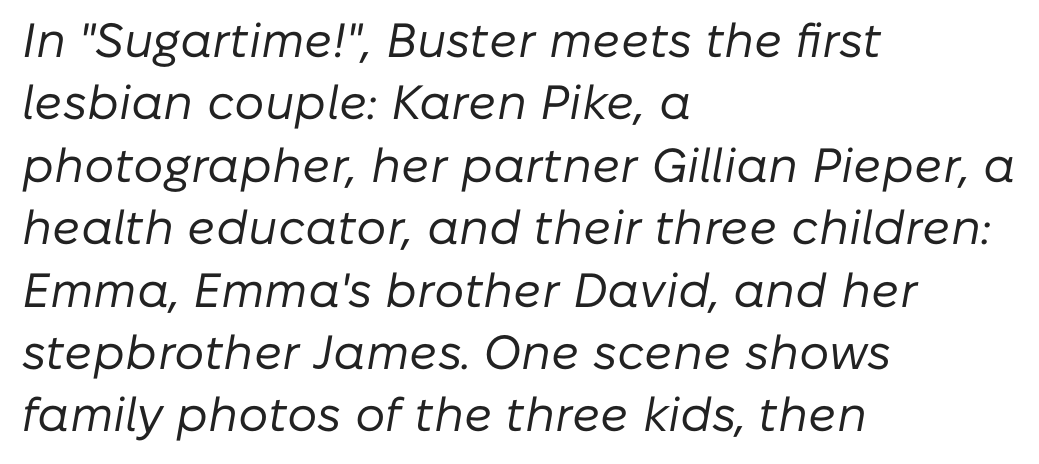
The rows are spaced the way most documents space them. Just letters on the line, the space beneath them empty. When letters slant like this, we call the style italic. These lines are rendered in a variable-pitch font. Tracking value appears to be zero — textbook default spacing.
